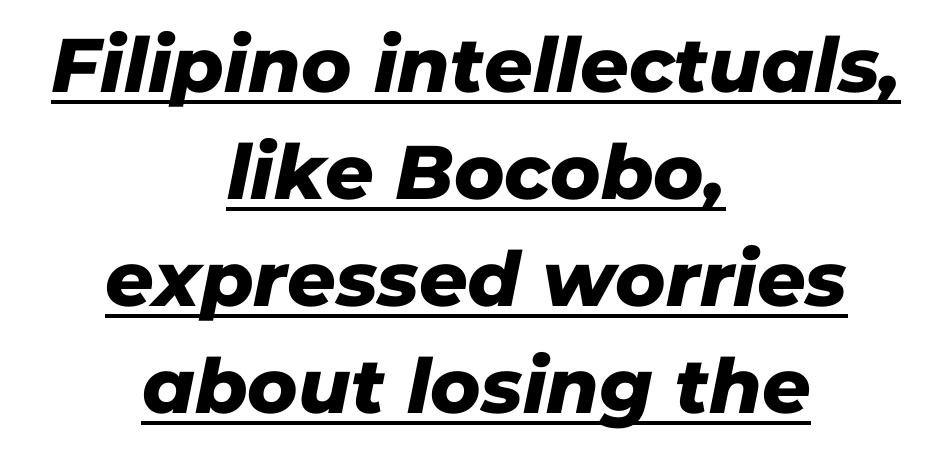
The image shows 76 px sans-serif type; set centered, normal line spacing (1.41x), normal letter spacing, underlined; low stroke contrast and a medium x-height.
